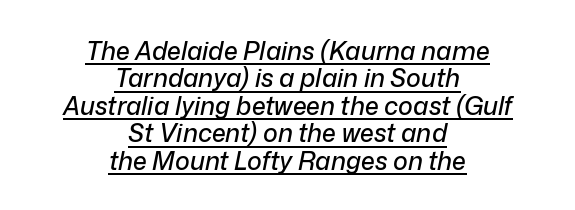
Centered paragraph, ragged on both sides. Notice how the stems are inclined rather than vertical — that's the hallmark of italics. A typesetter would call this leading minimal, almost set solid. Short note: letters normally spaced. You can see a thin bar hugging the bottom of the glyphs.
